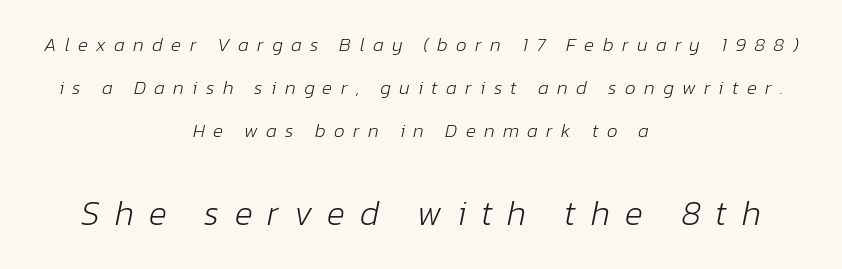
Two sizes are in play, and the larger belongs to the second block. Heaviness? Minimal to ordinary, like unemphasized prose. This block would shrink considerably if given ordinary leading; it's expanded now. The face used here is proportionally spaced, like ordinary book or web type. These lines were composed using italics. Display-style spreading of the glyphs; the letterfit is very open.
